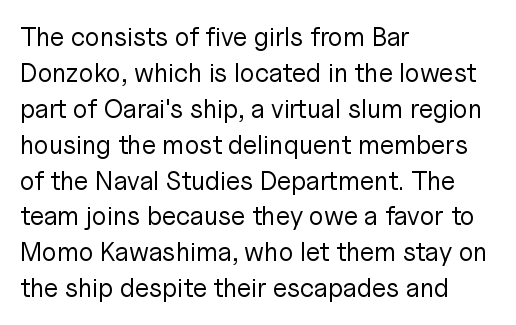
{"italic": "no", "bold": "no", "underline": "no", "align": "left", "line_spacing": "normal", "line_spacing_ratio": 1.38, "letter_spacing": "normal", "letter_spacing_em": 0.0, "glyph_px": 26}
